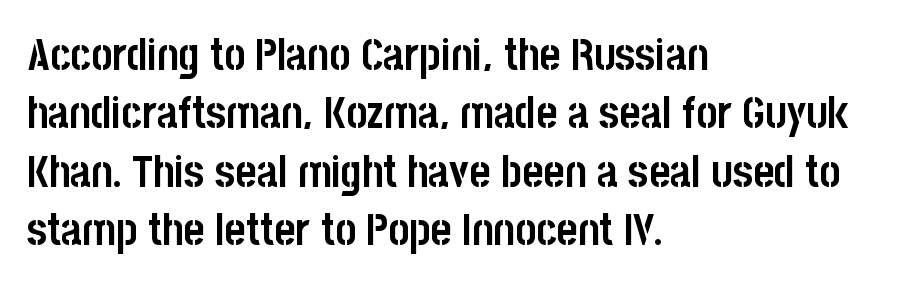
The image shows 45 px semibold, condensed sans-serif type, upright; set left-aligned, normal line spacing (1.3x), normal letter spacing, not underlined; low stroke contrast and a large x-height.
